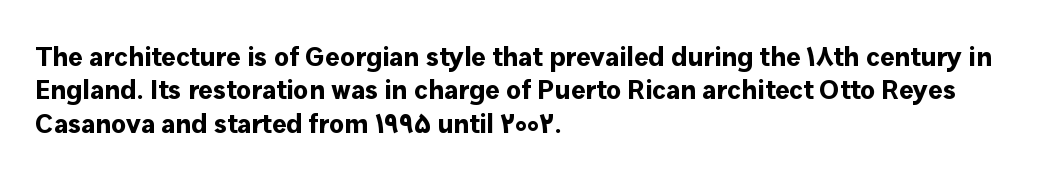
{"italic": "no", "bold": "yes", "underline": "no", "align": "left", "line_spacing_ratio": 1.24, "letter_spacing": "normal", "letter_spacing_em": 0.0, "glyph_px": 27}
